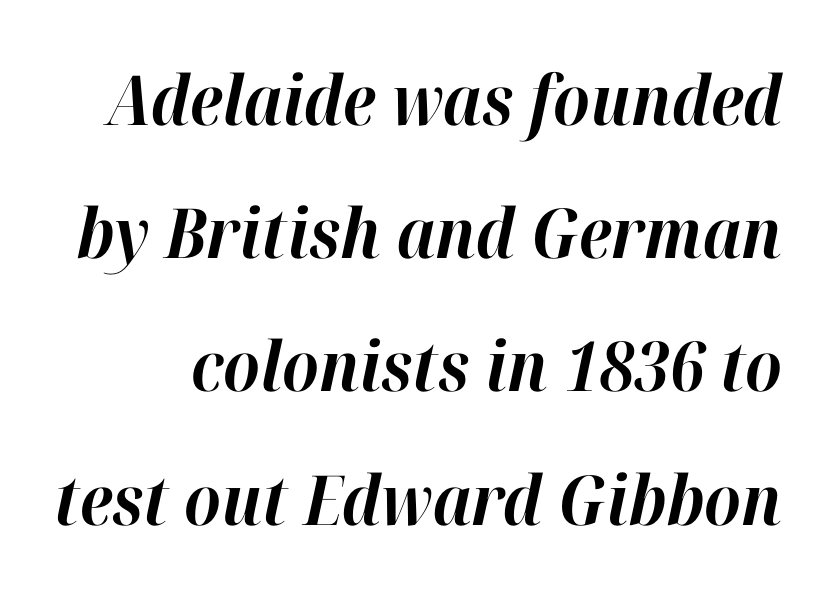
Inter-character spacing is left at the font's built-in metrics. Summary of vertical rhythm: relaxed, with wide interline spacing. The rendering applies a slant to the glyphs. Rule under the text: the space is simply empty.
